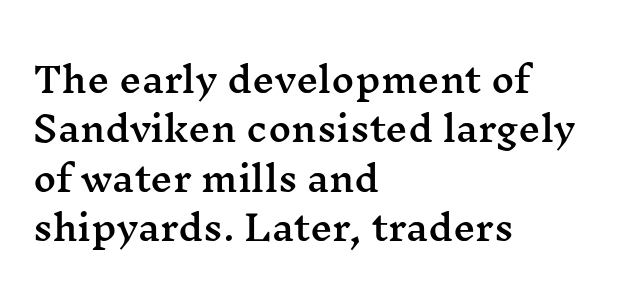
Q: Is the text italic (slanted)? A: No, it is upright.
Q: Is the typeface a serif or a sans-serif typeface? A: Serif.
Q: Is the text underlined? A: No.
Q: How is the paragraph aligned? A: Left-aligned.
Q: Is the spacing between letters normal or unusually wide? A: Normal.
Q: Is the spacing between lines tight, normal or loose? A: Normal.
Q: Width (condensed, normal, or wide)? A: Wide.
Q: Stroke contrast? A: Medium.
Q: x-height? A: Medium.
Q: Monospaced? A: No.
